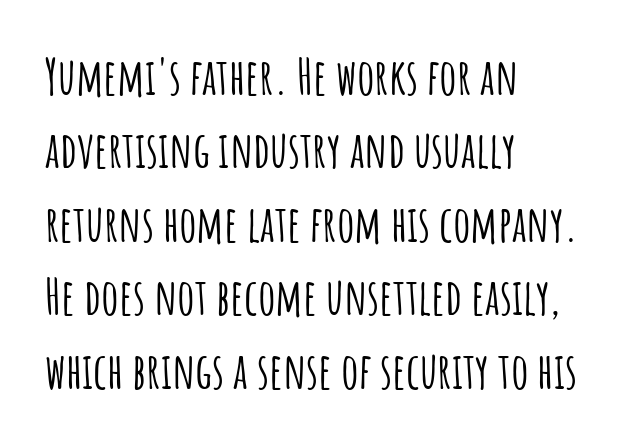
Q: Is the text italic (slanted)? A: No, it is upright.
Q: Is the typeface a serif or a sans-serif typeface? A: Sans-serif.
Q: Is the text underlined? A: No.
Q: How is the paragraph aligned? A: Left-aligned.
Q: Is the spacing between letters normal or unusually wide? A: Normal.
Q: Is the spacing between lines tight, normal or loose? A: Normal.
Q: Width (condensed, normal, or wide)? A: Condensed.
Q: Stroke contrast? A: Low.
Q: x-height? A: Large.
Q: Monospaced? A: No.
